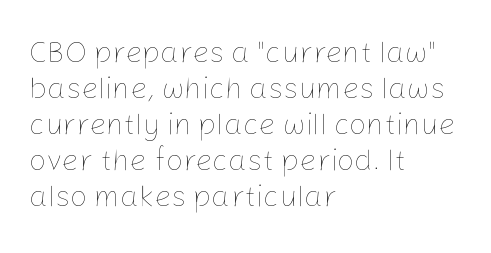
Q: Is the text bold? A: No.
Q: Is the text italic (slanted)? A: No, it is upright.
Q: Is the text underlined? A: No.
Q: How is the paragraph aligned? A: Left-aligned.
Q: Is the spacing between letters normal or unusually wide? A: Normal.
Q: Width (condensed, normal, or wide)? A: Normal.
Q: Stroke contrast? A: Low.
Q: x-height? A: Medium.
Q: Monospaced? A: No.
